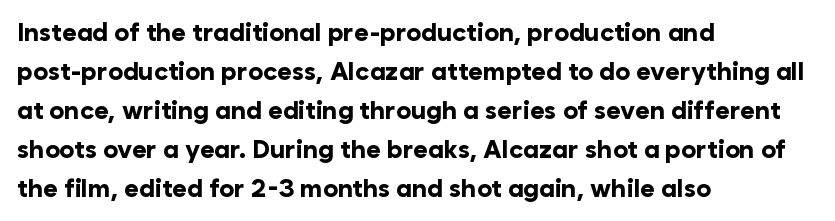
Q: Is the text bold? A: Yes.
Q: Is the text italic (slanted)? A: No, it is upright.
Q: Is the text underlined? A: No.
Q: How is the paragraph aligned? A: Left-aligned.
Q: Is the spacing between letters normal or unusually wide? A: Normal.
Q: Is the spacing between lines tight, normal or loose? A: Normal.
